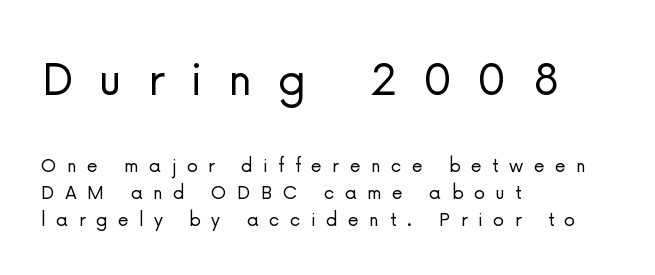
The image shows 54 px light sans-serif type, upright; set left-aligned, line spacing 1.22x, unusually wide letter spacing (+0.48 em), not underlined; the first (top) block is 2.45x larger; low stroke contrast and a medium x-height.
